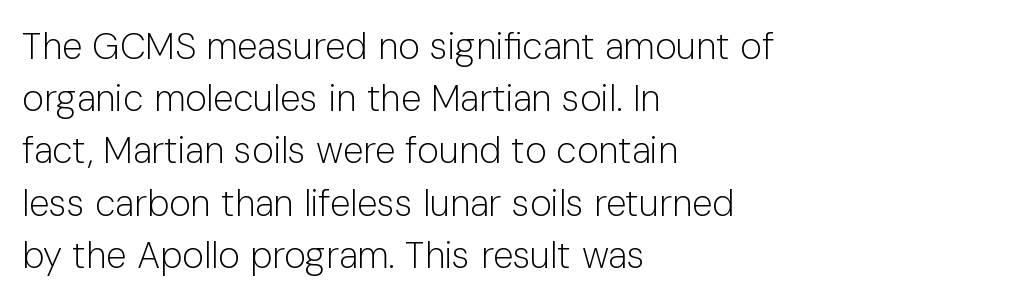
The compositor pushed each line to the left boundary. Regular leading. The face looks like a standard text weight, possibly lighter. This rendering features lettering with no underline. Does extra space separate the letters? No, they use regular spacing.
